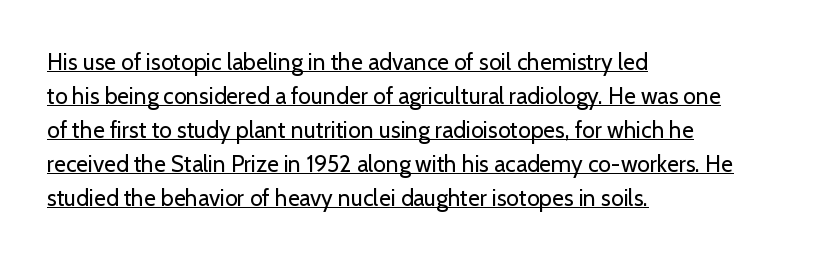
The leading is moderate, giving the passage an even texture. The strokes carry an ordinary text weight at most. Here the glyphs are tracked normally, forming tight word shapes. The sample's only ornament is a line tracing under the words.
